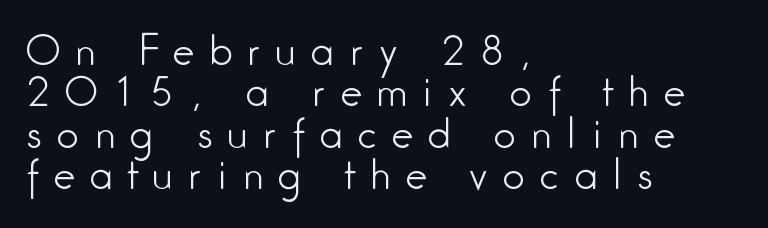
{"serif": "no", "italic": "no", "bold": "no", "weight": "light", "width": "condensed", "stroke_contrast": "low", "x_height": "medium", "monospaced": "no", "underline": "no", "align": "left", "line_spacing": "tight", "line_spacing_ratio": 1.06, "letter_spacing": "wide", "letter_spacing_em": 0.4, "glyph_px": 39}
